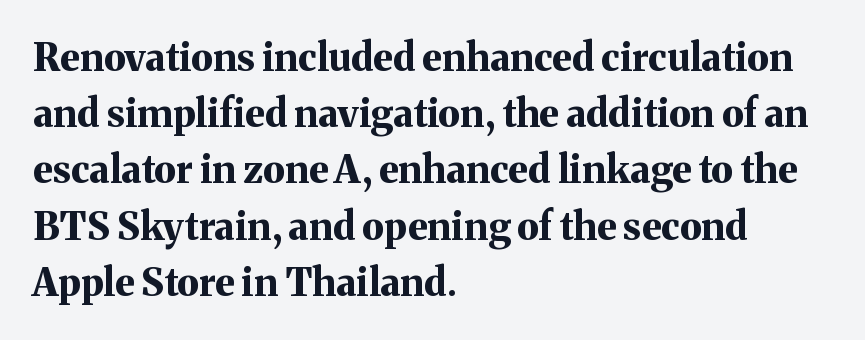
The image shows 38 px bold serif type, upright; set left-aligned, normal line spacing (1.48x), normal letter spacing, not underlined; medium stroke contrast and a medium x-height.
